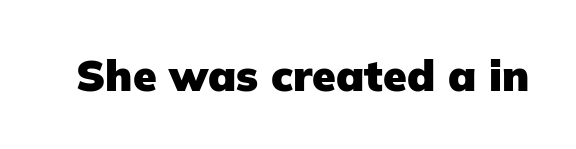
Set as a true bold cut, around the 700 mark. This rendering leaves character spacing at its baseline value. Serifs: no, the terminals of the letterforms are clean. Underlining? Definitely not there.
